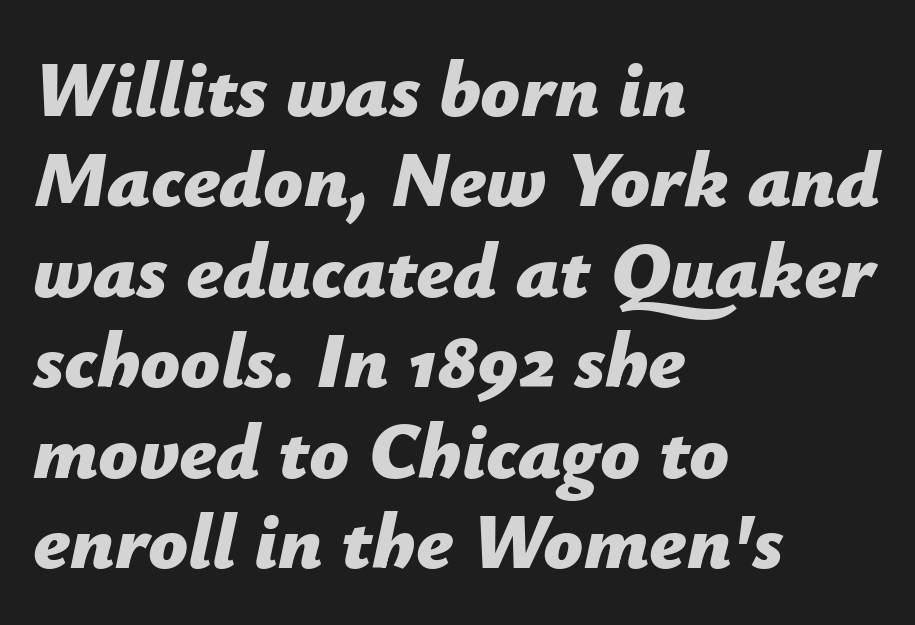
The image shows 78 px bold type, italic (leaning right); set left-aligned, line spacing 1.16x, normal letter spacing, not underlined; low stroke contrast and a medium x-height.
